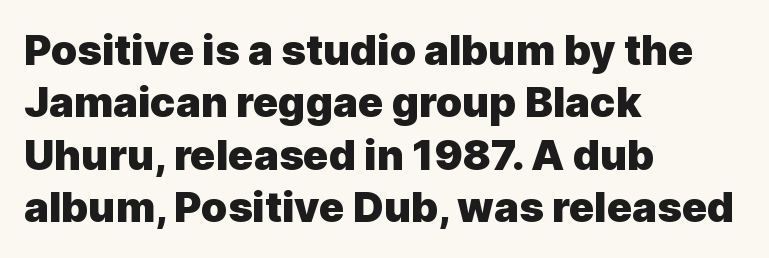
The image shows 42 px heavy sans-serif type, upright; set left-aligned, normal line spacing (1.25x), normal letter spacing, not underlined; a medium x-height.
